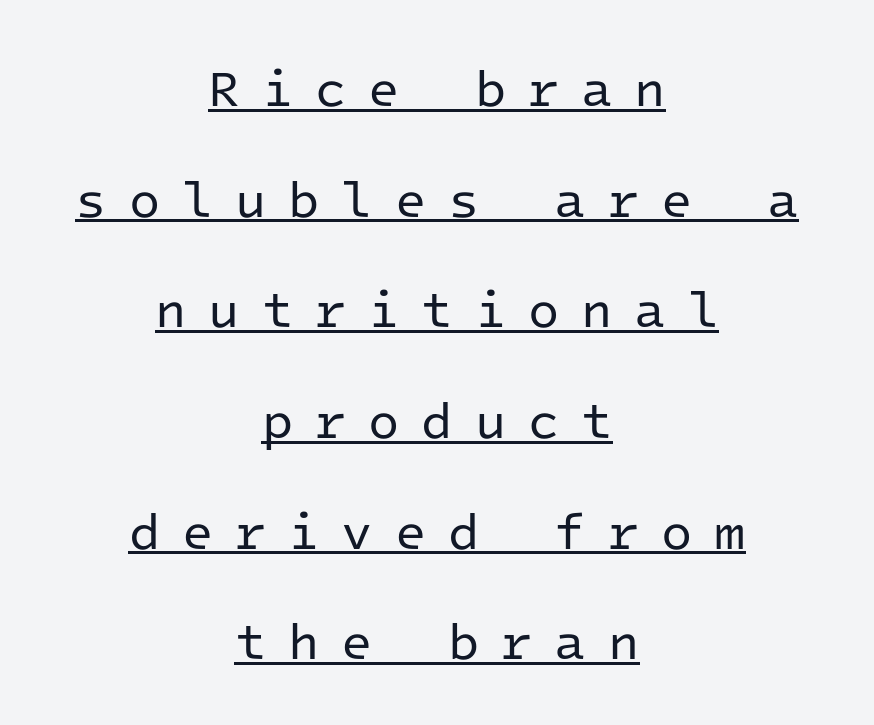
{"serif": "no", "italic": "no", "bold": "no", "weight": "regular", "width": "normal", "stroke_contrast": "low", "x_height": "medium", "monospaced": "yes", "underline": "yes", "align": "center", "line_spacing": "loose", "line_spacing_ratio": 2.17, "letter_spacing": "wide", "letter_spacing_em": 0.43, "glyph_px": 51}
